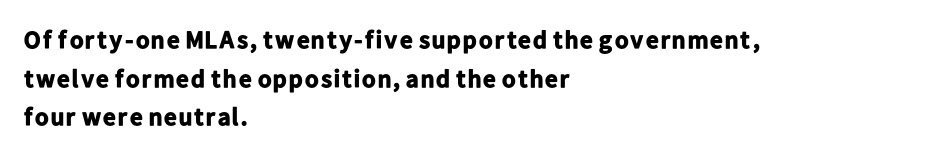
Lines of text with bare space underneath. Default kerning and tracking; the words read as compact shapes. Typeset ragged right — the left edge is the straight one. Regarding leading, the lines here are spaced in the standard way. Every stem runs plumb, perpendicular to the baseline.
